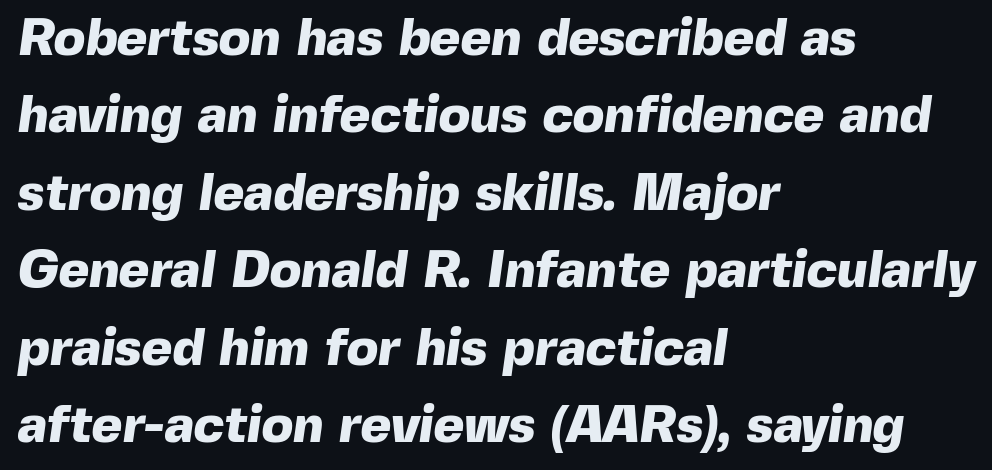
The image shows 52 px heavy sans-serif type; set left-aligned, normal line spacing (1.49x), normal letter spacing, not underlined; a medium x-height.
